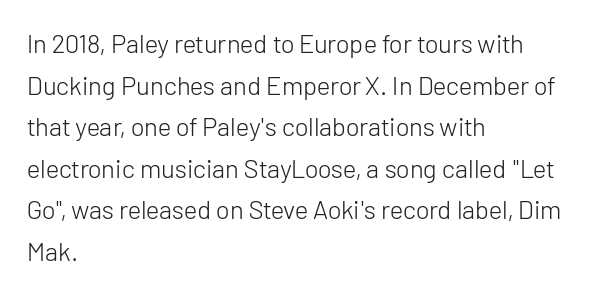
Q: Is the text bold? A: No.
Q: Is the text italic (slanted)? A: No, it is upright.
Q: Is the text underlined? A: No.
Q: How is the paragraph aligned? A: Left-aligned.
Q: Is the spacing between letters normal or unusually wide? A: Normal.
Q: Is the spacing between lines tight, normal or loose? A: Normal.
